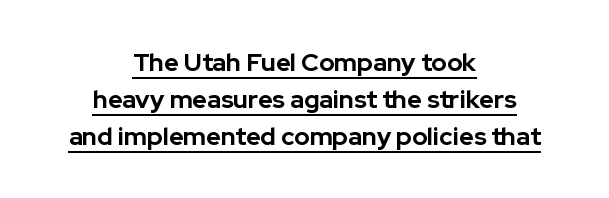
The image shows 25 px bold type, upright; set centered, normal line spacing (1.48x), normal letter spacing, underlined.
